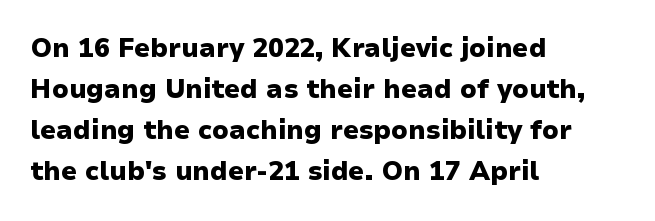
The image shows 26 px bold type, upright; set left-aligned, normal line spacing (1.58x), normal letter spacing, not underlined.
